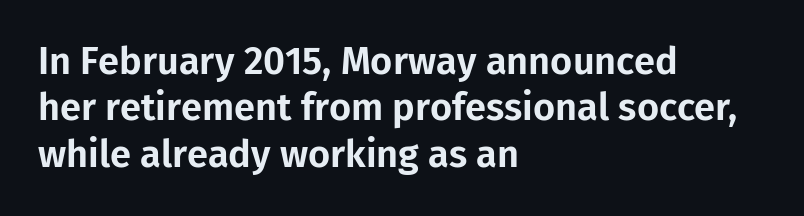
The specimen omits any rule beneath the text block's lines. Reading down the block, your eye returns to a fixed left position each line. The letters advance in unequal steps, a hallmark of proportional type. Observe the ordinary spacing: letters are neighbours, not strangers. Nope, not italic — everything's standing straight. This rendering employs a face without finishing strokes, i.e., a sans-serif.
